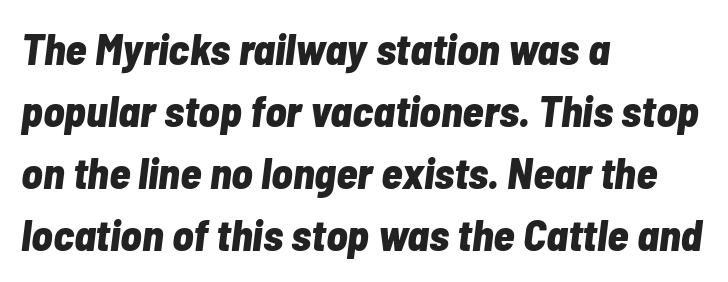
Q: Is the text bold? A: Yes.
Q: Is the text italic (slanted)? A: Yes, it leans right by about 7 degrees.
Q: Is the text underlined? A: No.
Q: How is the paragraph aligned? A: Left-aligned.
Q: Is the spacing between letters normal or unusually wide? A: Normal.
Q: Is the spacing between lines tight, normal or loose? A: Normal.
Q: Width (condensed, normal, or wide)? A: Condensed.
Q: Stroke contrast? A: Low.
Q: x-height? A: Medium.
Q: Monospaced? A: No.
